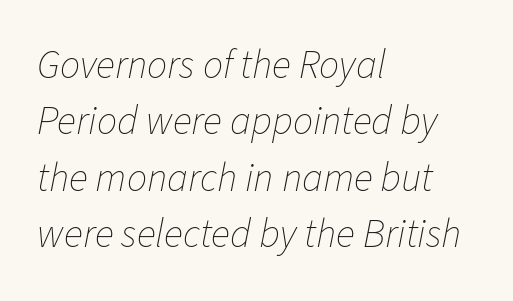
Reading down the block, your eye returns to a fixed left position each line. The letters look calm and open, with moderate or lighter stems. The space beneath each line is pristine and unruled. Yep, that's italic — everything's leaning.
